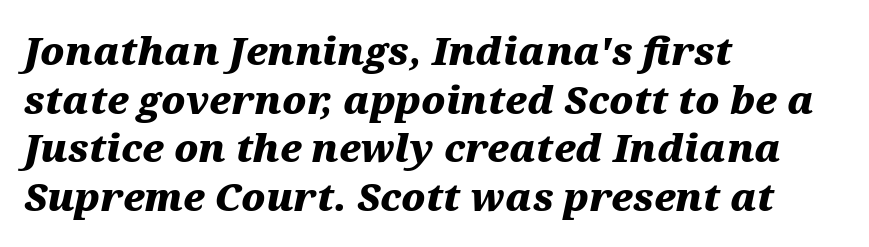
This sample keeps an unexceptional amount of space between lines. Quick note: underline off. Proportional: the letters do not fall into vertical columns. The sample has been set heavy, in full bold. The setting favours the left margin, as ordinary paragraphs usually do.
